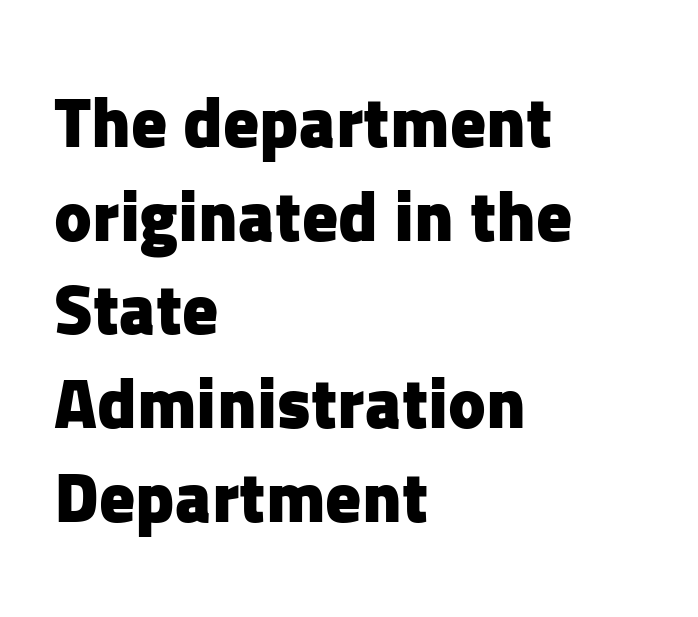
{"serif": "no", "italic": "no", "bold": "yes", "weight": "heavy", "width": "normal", "stroke_contrast": "low", "x_height": "medium", "monospaced": "no", "underline": "no", "align": "left", "line_spacing": "normal", "line_spacing_ratio": 1.32, "letter_spacing": "normal", "letter_spacing_em": 0.0, "glyph_px": 71}
